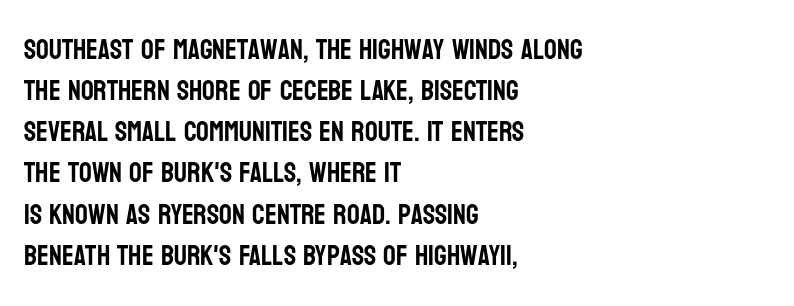
The foot of each line stays bare and open. It's the straight-up-and-down kind of type. The passage shown is typed in a proportional face where columns would drift. Note: no serifs on the glyphs.
